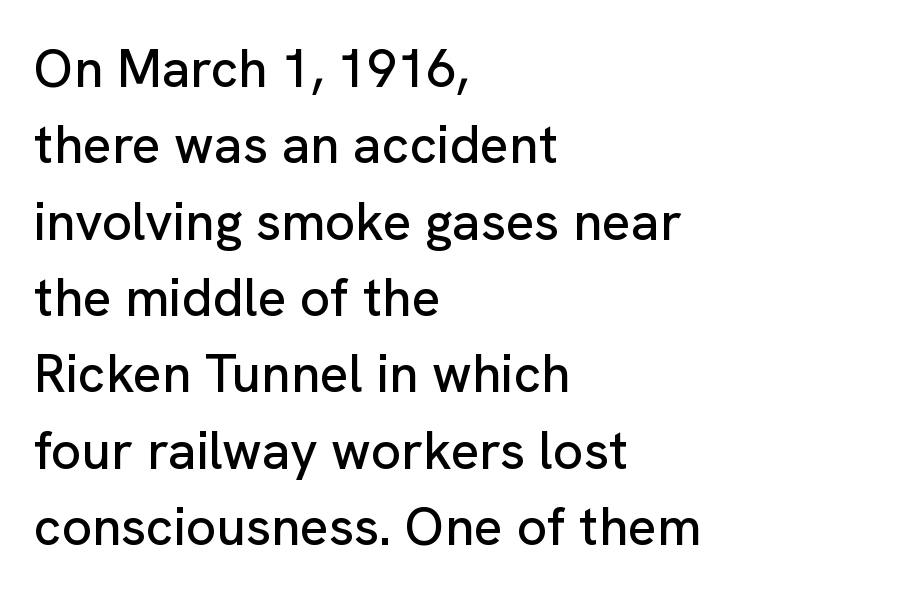
{"serif": "no", "italic": "no", "width": "normal", "stroke_contrast": "low", "x_height": "medium", "monospaced": "no", "underline": "no", "align": "left", "line_spacing": "normal", "line_spacing_ratio": 1.44, "letter_spacing": "normal", "letter_spacing_em": 0.0, "glyph_px": 53}
